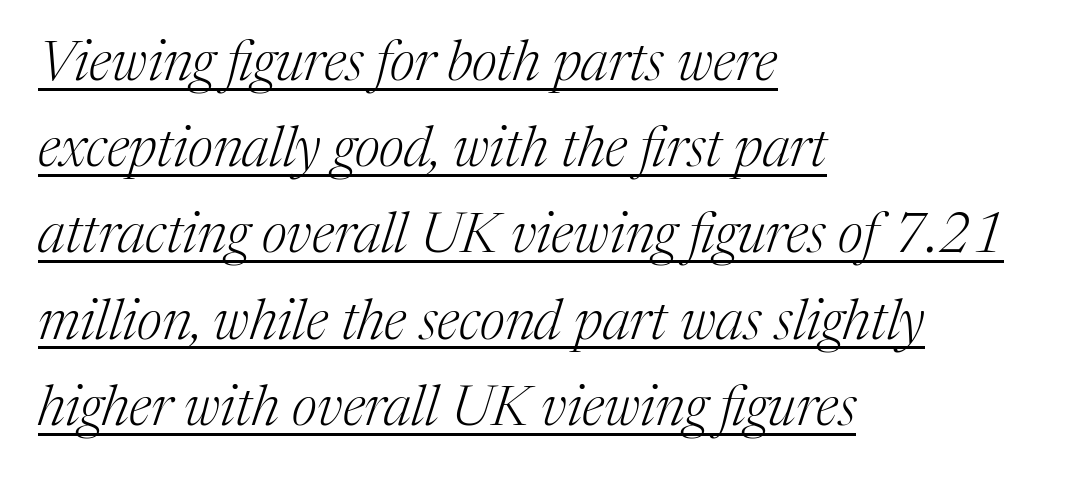
The image shows 56 px light serif type, italic (leaning right); set left-aligned, normal line spacing (1.54x), normal letter spacing, underlined; medium stroke contrast and a medium x-height.
